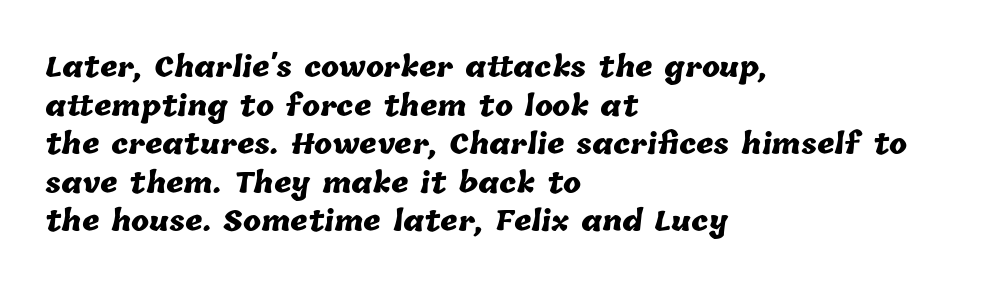
Q: Is the text bold? A: Yes.
Q: Is the text underlined? A: No.
Q: How is the paragraph aligned? A: Left-aligned.
Q: Is the spacing between letters normal or unusually wide? A: Normal.
Q: Is the spacing between lines tight, normal or loose? A: Normal.
